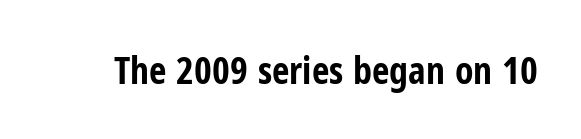
Q: Is the text bold? A: Yes.
Q: Is the text italic (slanted)? A: No, it is upright.
Q: Is the typeface a serif or a sans-serif typeface? A: Sans-serif.
Q: Is the text underlined? A: No.
Q: Is the spacing between letters normal or unusually wide? A: Normal.
Q: Width (condensed, normal, or wide)? A: Condensed.
Q: Stroke contrast? A: Low.
Q: x-height? A: Medium.
Q: Monospaced? A: No.
